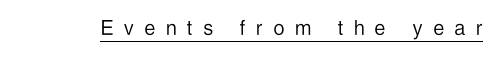
When letters stand straight like this, we call the style roman or upright. The face used here appears with an underline applied. Substantial extra tracking has been applied to these lines. Heft: none added — not bold.
